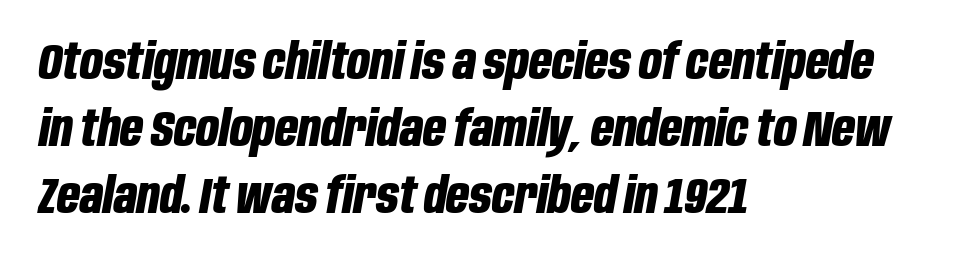
The passage shown stacks its lines at a standard gap. Emphasis-style slanted type is in use. Spacing verdict: proportional, widths tailored to each character. A student would call this left alignment; a typographer would say flush left, rag right.
